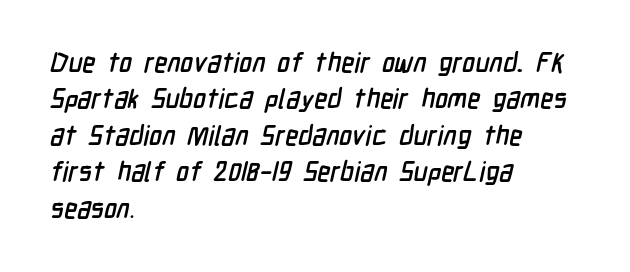
The image shows 27 px text type; set left-aligned, normal line spacing (1.35x), normal letter spacing, not underlined.
